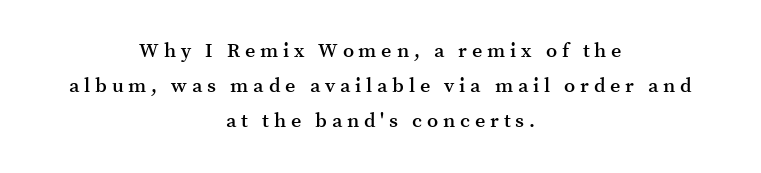
{"italic": "no", "bold": "semi", "underline": "no", "align": "center", "line_spacing_ratio": 1.76, "letter_spacing": "wide", "letter_spacing_em": 0.24, "glyph_px": 20}
